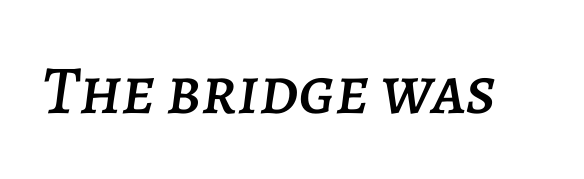
The image shows 69 px text type, italic (leaning right); set normal letter spacing, not underlined; low stroke contrast and a large x-height.
